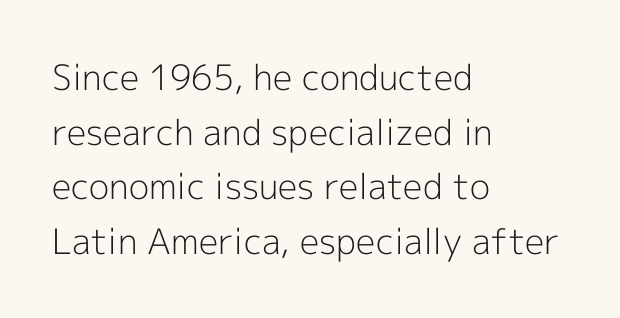
Q: Is the text bold? A: No.
Q: Is the text italic (slanted)? A: No, it is upright.
Q: Is the typeface a serif or a sans-serif typeface? A: Sans-serif.
Q: Is the text underlined? A: No.
Q: How is the paragraph aligned? A: Left-aligned.
Q: Is the spacing between letters normal or unusually wide? A: Normal.
Q: Is the spacing between lines tight, normal or loose? A: Normal.
Q: Width (condensed, normal, or wide)? A: Normal.
Q: x-height? A: Medium.
Q: Monospaced? A: No.
